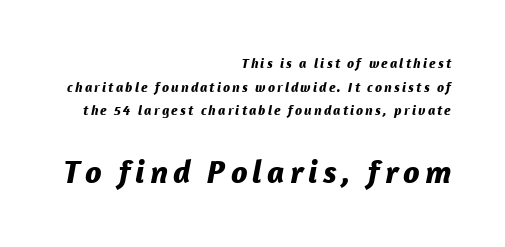
{"italic": "yes", "lean": "right", "slant_degrees": 12, "bold": "yes", "weight": "bold", "width": "normal", "stroke_contrast": "low", "x_height": "medium", "monospaced": "no", "underline": "no", "align": "right", "line_spacing": "normal", "line_spacing_ratio": 1.69, "larger_block": "second", "size_ratio": 2.36, "glyph_px": 33}
